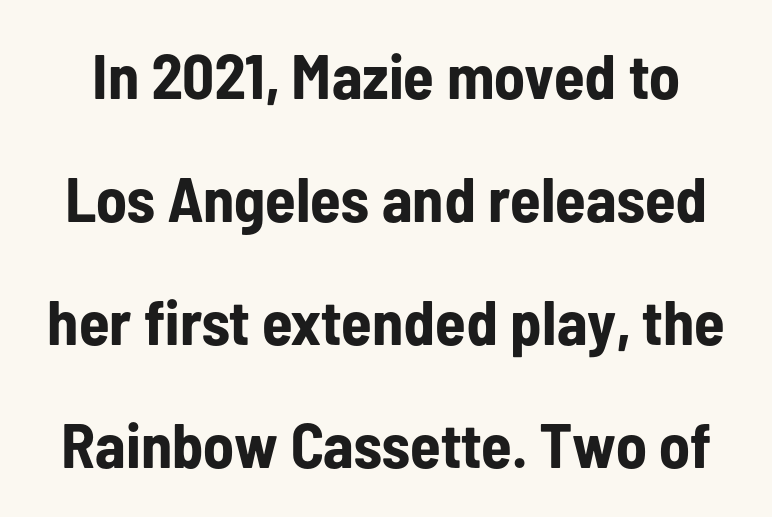
The image shows 63 px bold, condensed sans-serif type, upright; set loose line spacing (1.95x), normal letter spacing, not underlined; low stroke contrast and a medium x-height.
